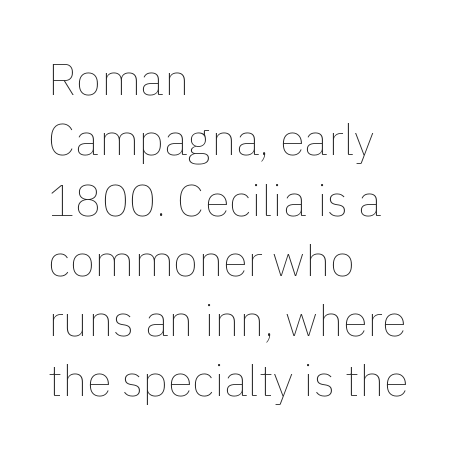
{"italic": "no", "bold": "no", "weight": "thin", "width": "normal", "x_height": "medium", "monospaced": "no", "underline": "no", "align": "left", "line_spacing": "normal", "line_spacing_ratio": 1.34, "letter_spacing": "normal", "letter_spacing_em": 0.0, "glyph_px": 45}
